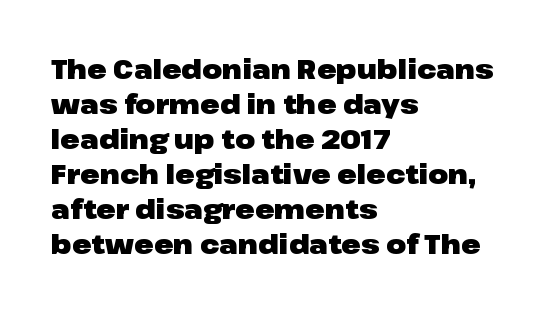
The image shows 26 px bold type, upright; set left-aligned, normal line spacing (1.35x), normal letter spacing, not underlined.
